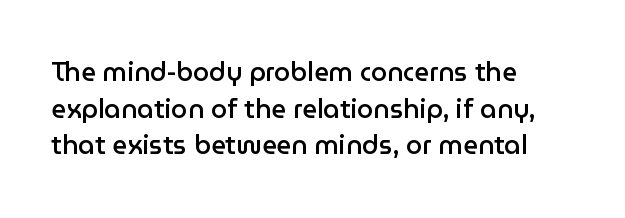
Q: Is the text bold? A: Semi-bold.
Q: Is the text italic (slanted)? A: No, it is upright.
Q: Is the text underlined? A: No.
Q: How is the paragraph aligned? A: Left-aligned.
Q: Is the spacing between letters normal or unusually wide? A: Normal.
Q: Is the spacing between lines tight, normal or loose? A: Normal.
